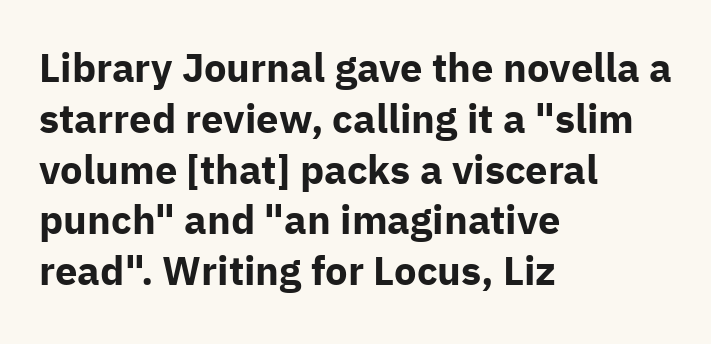
The image shows 40 px bold sans-serif type, upright; set left-aligned, normal line spacing (1.27x), normal letter spacing, not underlined; low stroke contrast and a medium x-height.
